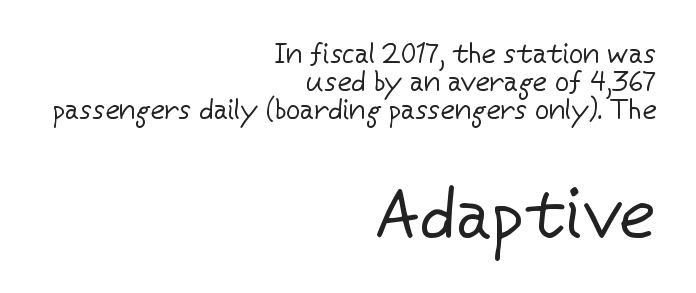
The image shows 71 px regular-weight sans-serif type, upright; set right-aligned, tight line spacing (1.0x), normal letter spacing, not underlined; the second (bottom) block is 2.54x larger; low stroke contrast and a medium x-height.
